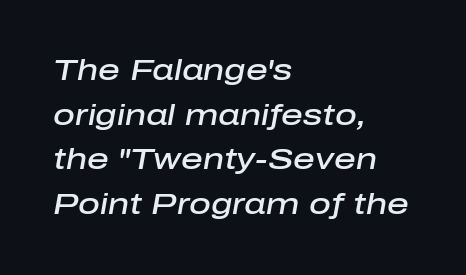
{"italic": "yes", "lean": "right", "slant_degrees": 10, "bold": "semi", "weight": "semibold", "width": "normal", "stroke_contrast": "low", "x_height": "medium", "monospaced": "no", "underline": "no", "align": "left", "line_spacing": "normal", "line_spacing_ratio": 1.49, "letter_spacing": "normal", "letter_spacing_em": 0.0, "glyph_px": 30}
